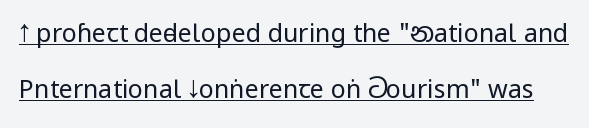
The image shows 25 px text type, upright; set loose line spacing (2.24x), normal letter spacing, underlined.
